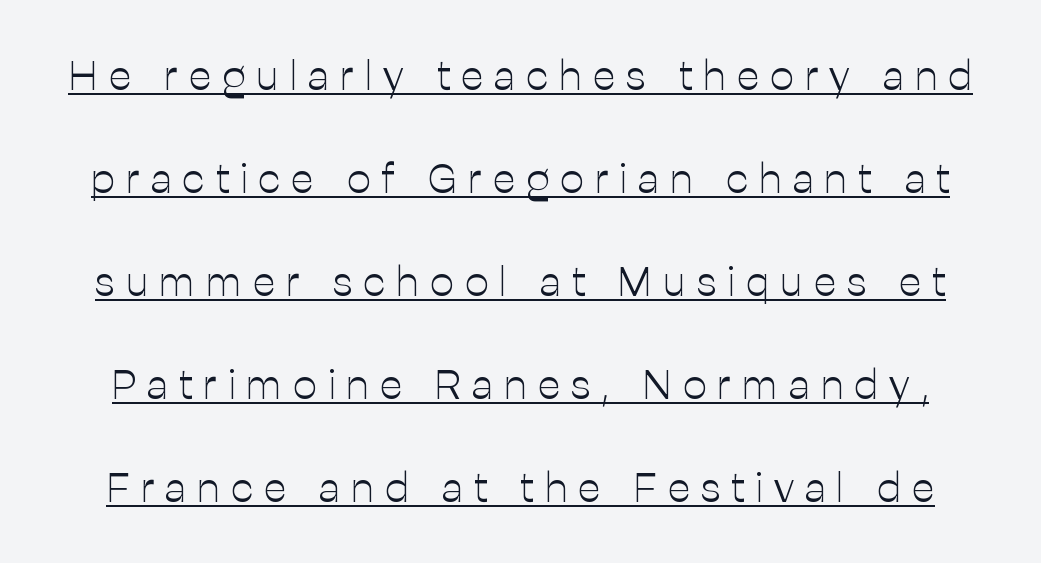
Stroke thickness stays within the range of a standard reading face or lighter. Looks like someone drew a line under every word here. The lettering stays uniformly vertical, giving the passage a roman look. A typesetter would call this heavily tracked-out type. In terms of letterform style, serifs are entirely absent.
